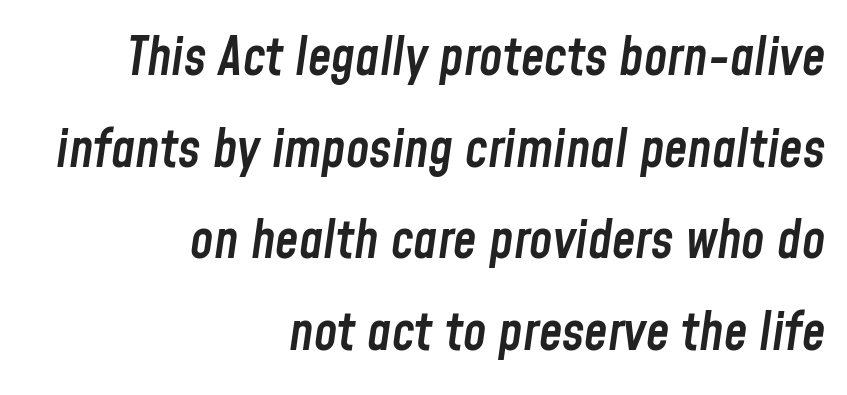
{"italic": "yes", "lean": "right", "slant_degrees": 8, "bold": "semi", "weight": "semibold", "width": "condensed", "stroke_contrast": "low", "x_height": "medium", "monospaced": "no", "underline": "no", "align": "right", "line_spacing_ratio": 1.73, "letter_spacing": "normal", "letter_spacing_em": 0.0, "glyph_px": 53}
